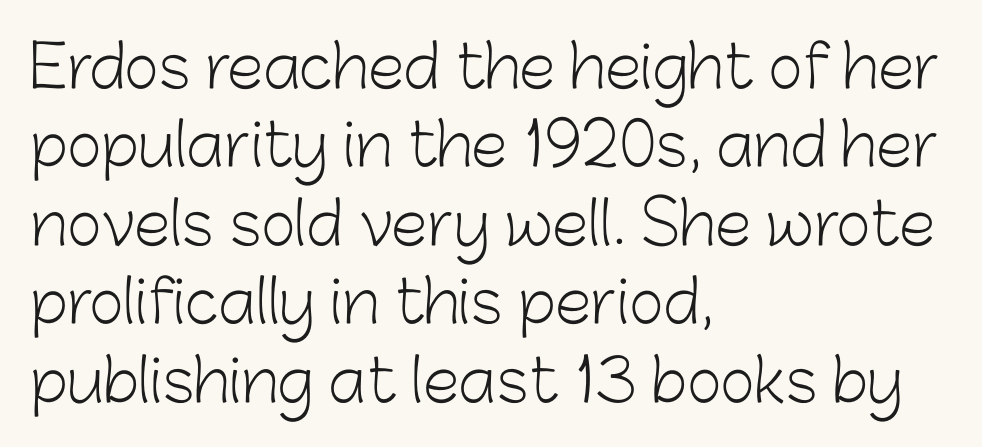
The image shows 59 px light sans-serif type, upright; set left-aligned, normal line spacing (1.33x), normal letter spacing, not underlined; low stroke contrast and a medium x-height.
